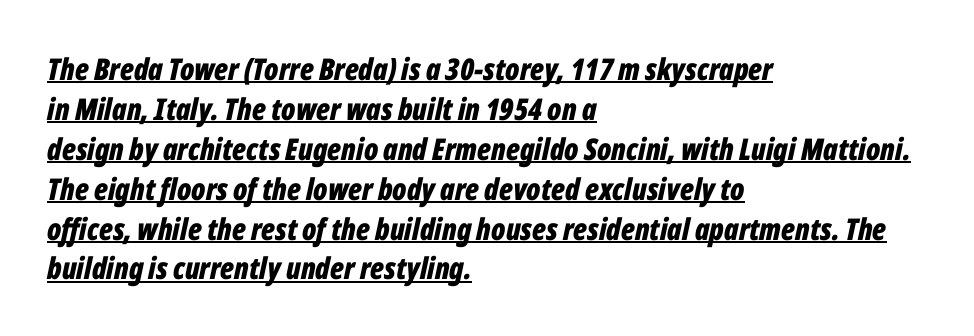
Honestly, the underline is the first thing you notice here. The leading is moderate, giving the passage an even texture. The letters advance in unequal steps, a hallmark of proportional type. The specimen reads as italic at a glance. The line texture is even and compact thanks to regular tracking.
